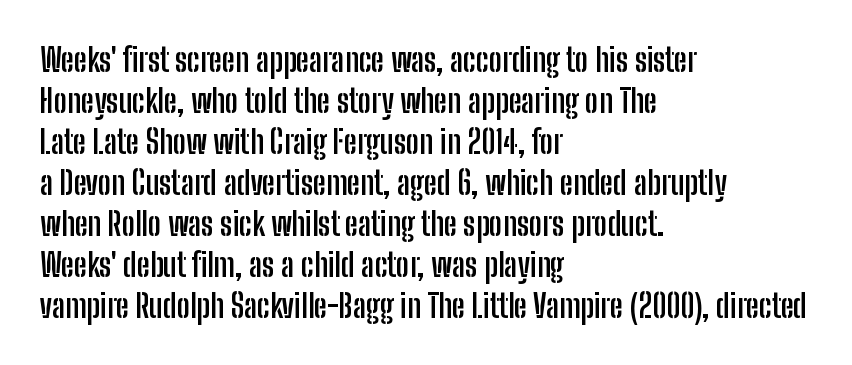
Q: Is the text bold? A: Yes.
Q: Is the text italic (slanted)? A: No, it is upright.
Q: Is the typeface a serif or a sans-serif typeface? A: Sans-serif.
Q: Is the text underlined? A: No.
Q: How is the paragraph aligned? A: Left-aligned.
Q: Is the spacing between letters normal or unusually wide? A: Normal.
Q: Is the spacing between lines tight, normal or loose? A: Normal.
Q: Width (condensed, normal, or wide)? A: Condensed.
Q: Stroke contrast? A: Low.
Q: x-height? A: Medium.
Q: Monospaced? A: No.
